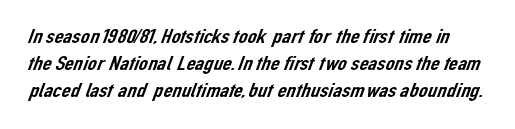
{"underline": "no", "line_spacing": "normal", "line_spacing_ratio": 1.36, "letter_spacing": "normal", "letter_spacing_em": 0.0, "glyph_px": 20}
